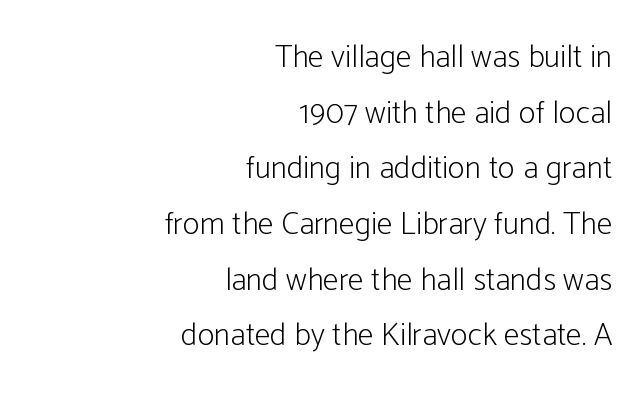
Italic: no, the glyphs are upright roman. Nothing heavy about these letters — not bold at all. Proportional: the letters do not fall into vertical columns. Leftover space on each line is placed entirely before the opening word.
